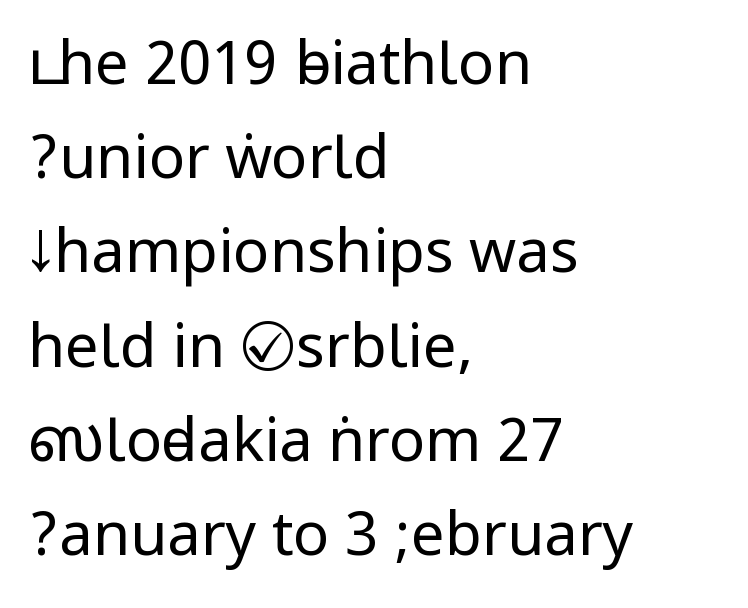
{"serif": "no", "italic": "no", "bold": "no", "weight": "regular", "width": "condensed", "stroke_contrast": "low", "underline": "no", "align": "left", "line_spacing": "normal", "line_spacing_ratio": 1.57, "letter_spacing": "normal", "letter_spacing_em": 0.0, "glyph_px": 60}
